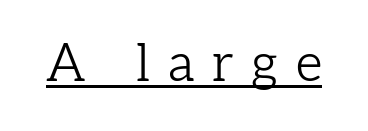
The image shows 52 px light serif type, upright; set unusually wide letter spacing (+0.35 em), underlined; low stroke contrast and a medium x-height.
